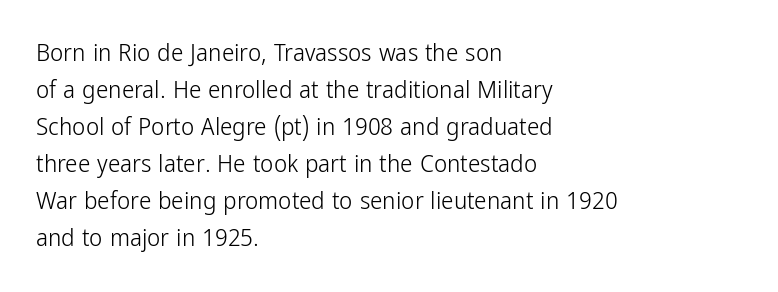
{"italic": "no", "bold": "no", "underline": "no", "align": "left", "line_spacing": "normal", "line_spacing_ratio": 1.48, "letter_spacing": "normal", "letter_spacing_em": 0.0, "glyph_px": 25}
